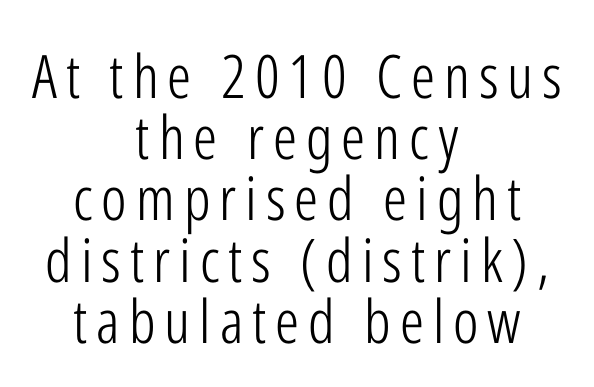
Is this a heavy cut? Hardly; it is regular or lighter. The rendering uses natural spacing where letterforms have individual widths. Where is the straight margin? There isn't one; the lines are centered. Unlike italic type, these characters show no tilt at all. Descenders are the only things crossing below the line. Does the type have serifs? No, each stem ends abruptly.
